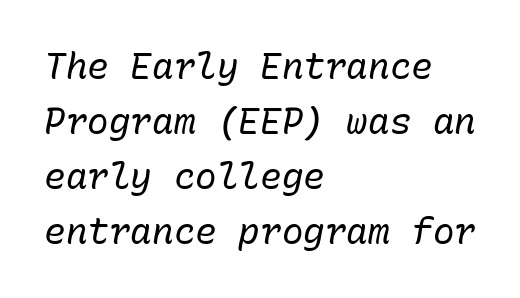
The image shows 36 px regular-weight type, italic (leaning right), monospaced; set left-aligned, normal line spacing (1.53x), normal letter spacing, not underlined; low stroke contrast and a medium x-height.
